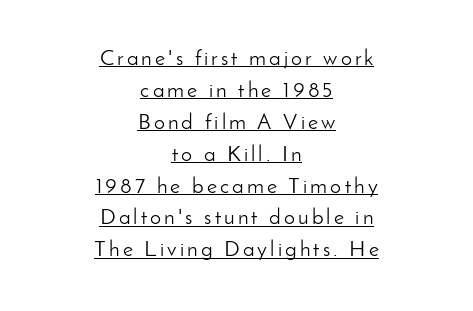
Q: Is the text bold? A: No.
Q: Is the text italic (slanted)? A: No, it is upright.
Q: Is the text underlined? A: Yes.
Q: How is the paragraph aligned? A: Centered.
Q: Is the spacing between lines tight, normal or loose? A: Normal.
